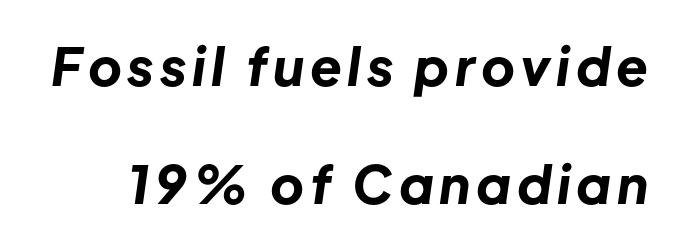
The image shows 52 px bold type, italic (leaning right); set loose line spacing (2.26x), not underlined; low stroke contrast and a medium x-height.
